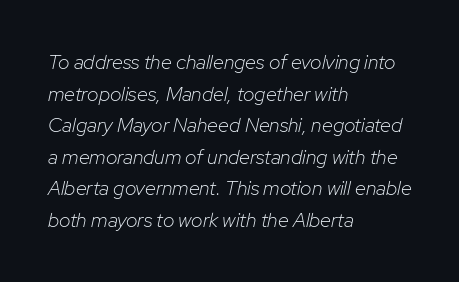
Q: Is the text bold? A: No.
Q: Is the text italic (slanted)? A: Yes, it leans right by about 12 degrees.
Q: Is the text underlined? A: No.
Q: How is the paragraph aligned? A: Left-aligned.
Q: Is the spacing between letters normal or unusually wide? A: Normal.
Q: Is the spacing between lines tight, normal or loose? A: Normal.
